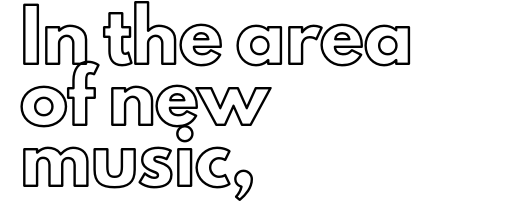
The image shows 48 px text type, upright; set left-aligned, normal line spacing (1.27x), normal letter spacing, not underlined; a small x-height.
